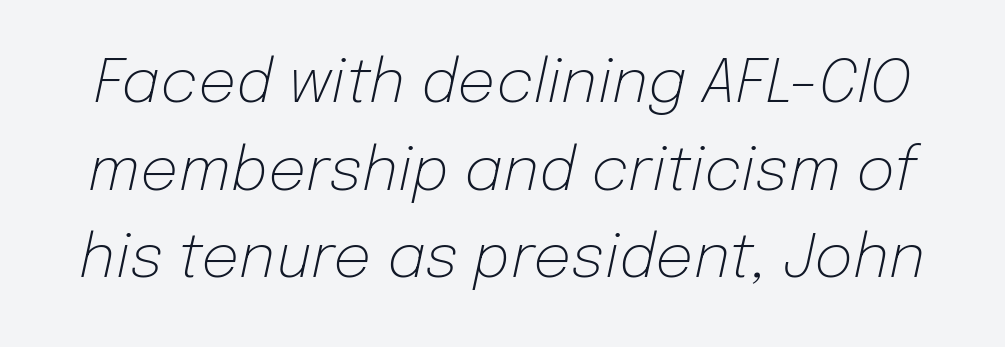
{"italic": "yes", "lean": "right", "slant_degrees": 12, "bold": "no", "weight": "light", "width": "normal", "stroke_contrast": "low", "x_height": "medium", "monospaced": "no", "underline": "no", "line_spacing": "normal", "line_spacing_ratio": 1.46, "letter_spacing": "normal", "letter_spacing_em": 0.0, "glyph_px": 60}
